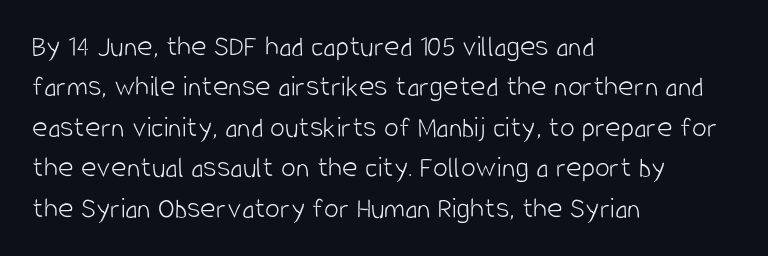
Does the leading feel generous? No, just average. Spacing verdict: proportional, widths tailored to each character. The designer went with a sans here, leaving each stem footless. Glance below the letters and you will spot only blank space.
